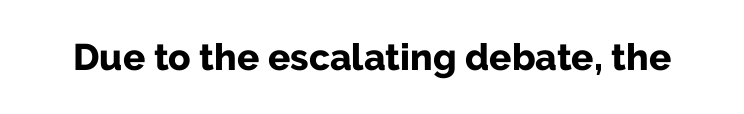
Q: Is the text bold? A: Yes.
Q: Is the text italic (slanted)? A: No, it is upright.
Q: Is the typeface a serif or a sans-serif typeface? A: Sans-serif.
Q: Is the text underlined? A: No.
Q: Is the spacing between letters normal or unusually wide? A: Normal.
Q: Width (condensed, normal, or wide)? A: Normal.
Q: Stroke contrast? A: Low.
Q: x-height? A: Medium.
Q: Monospaced? A: No.
